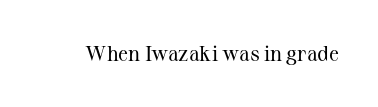
Q: Is the text bold? A: No.
Q: Is the text italic (slanted)? A: No, it is upright.
Q: Is the text underlined? A: No.
Q: Is the spacing between letters normal or unusually wide? A: Normal.
